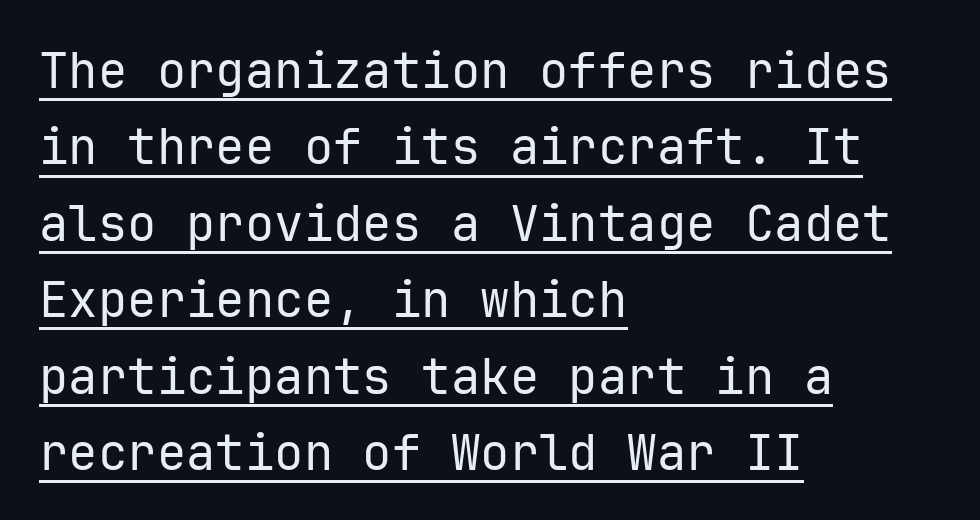
{"serif": "no", "italic": "no", "bold": "no", "weight": "regular", "width": "normal", "stroke_contrast": "low", "x_height": "medium", "monospaced": "yes", "underline": "yes", "align": "left", "line_spacing": "normal", "line_spacing_ratio": 1.56, "letter_spacing": "normal", "letter_spacing_em": 0.0, "glyph_px": 49}
